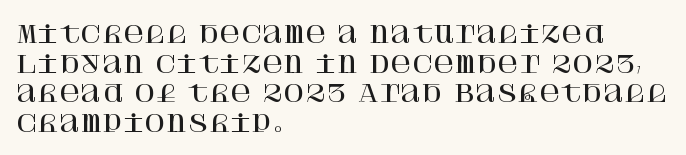
{"italic": "no", "underline": "no", "align": "left", "line_spacing": "normal", "line_spacing_ratio": 1.29, "letter_spacing": "normal", "letter_spacing_em": 0.0, "glyph_px": 23}
